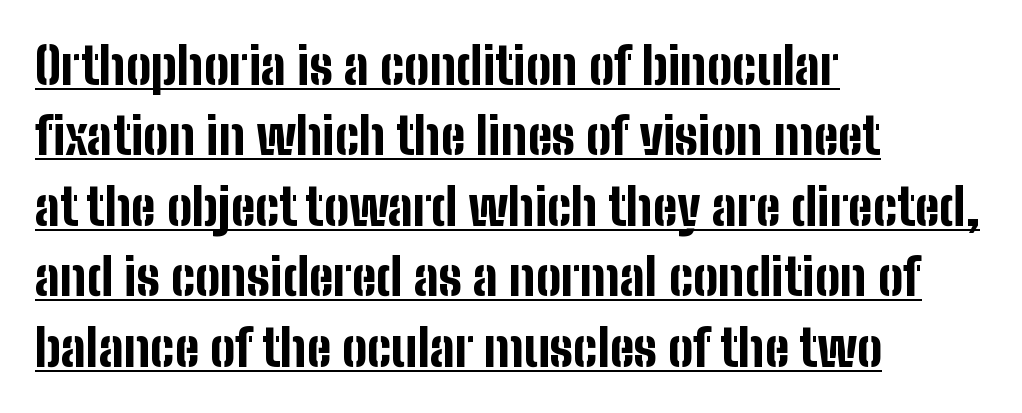
{"serif": "no", "italic": "no", "bold": "yes", "weight": "bold", "width": "condensed", "stroke_contrast": "low", "x_height": "medium", "monospaced": "no", "underline": "yes", "align": "left", "line_spacing": "normal", "line_spacing_ratio": 1.41, "letter_spacing": "normal", "letter_spacing_em": 0.0, "glyph_px": 50}
